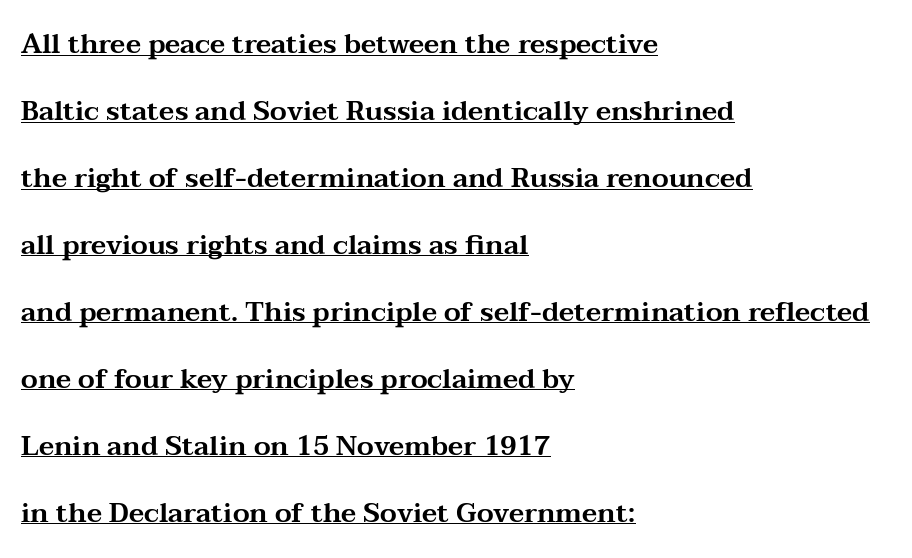
Q: Is the text italic (slanted)? A: No, it is upright.
Q: Is the text underlined? A: Yes.
Q: How is the paragraph aligned? A: Left-aligned.
Q: Is the spacing between letters normal or unusually wide? A: Normal.
Q: Is the spacing between lines tight, normal or loose? A: Loose.
